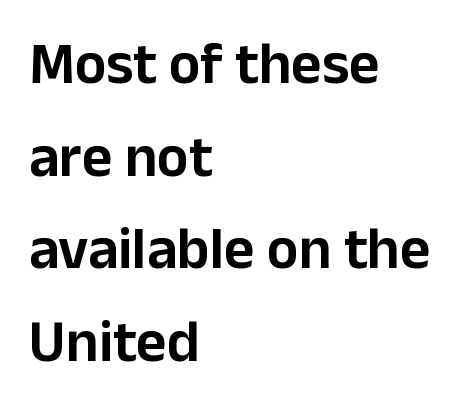
The image shows 59 px sans-serif type, upright; set left-aligned, normal line spacing (1.57x), normal letter spacing, not underlined; low stroke contrast and a medium x-height.
